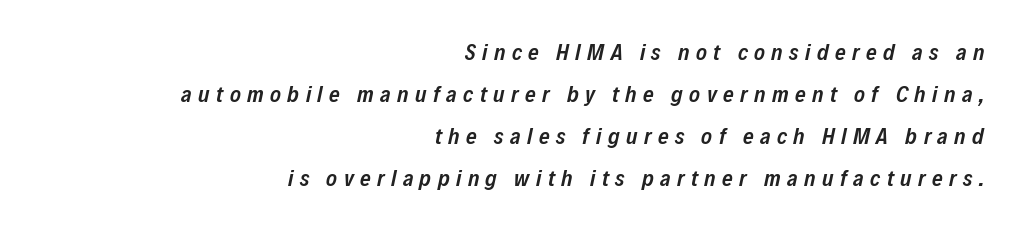
I'd describe the lettering as semibold — firm but not a full bold. Is the type slanted? Yes — the strokes lean at a clear angle. Just letters on the line, the space beneath them empty. Here the glyphs are tracked loosely, breaking word shapes into spaced letters.
